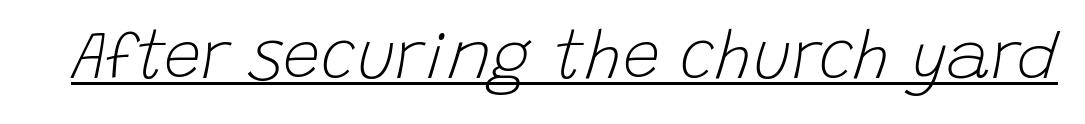
Nobody touched the tracking dial on this one. Is there an underline? Yes — a line sits under the letters. Emphasis-style slanted type is in use. Proportional: the letters do not fall into vertical columns. Weight class: somewhere from thin through regular.
